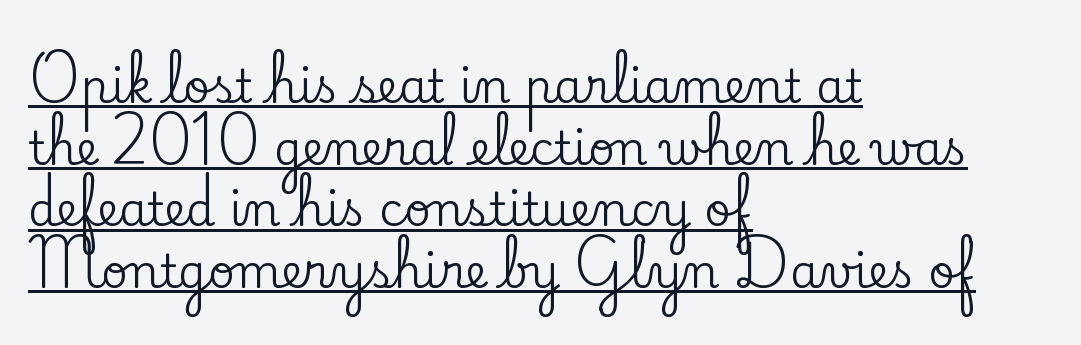
Q: Is the text italic (slanted)? A: No, it is upright.
Q: Is the typeface a serif or a sans-serif typeface? A: Serif.
Q: Is the text underlined? A: Yes.
Q: How is the paragraph aligned? A: Left-aligned.
Q: Is the spacing between letters normal or unusually wide? A: Normal.
Q: Is the spacing between lines tight, normal or loose? A: Normal.
Q: Width (condensed, normal, or wide)? A: Normal.
Q: Stroke contrast? A: Low.
Q: x-height? A: Small.
Q: Monospaced? A: No.
